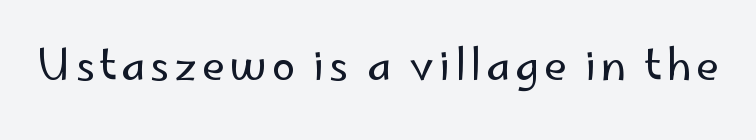
{"serif": "no", "italic": "no", "bold": "no", "weight": "regular", "width": "normal", "stroke_contrast": "low", "x_height": "small", "monospaced": "no", "underline": "no", "glyph_px": 42}
